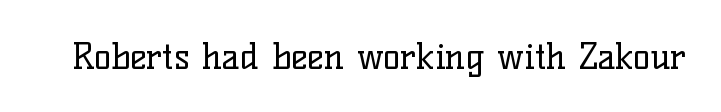
{"serif": "yes", "italic": "no", "bold": "no", "weight": "regular", "width": "normal", "stroke_contrast": "low", "x_height": "medium", "monospaced": "no", "underline": "no", "letter_spacing": "normal", "letter_spacing_em": 0.0, "glyph_px": 36}
